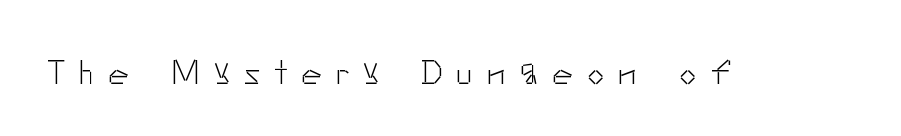
Q: Is the text bold? A: No.
Q: Is the text italic (slanted)? A: No, it is upright.
Q: Is the typeface a serif or a sans-serif typeface? A: Sans-serif.
Q: Is the text underlined? A: No.
Q: Is the spacing between letters normal or unusually wide? A: Unusually wide.
Q: Width (condensed, normal, or wide)? A: Normal.
Q: Stroke contrast? A: Low.
Q: x-height? A: Small.
Q: Monospaced? A: No.
